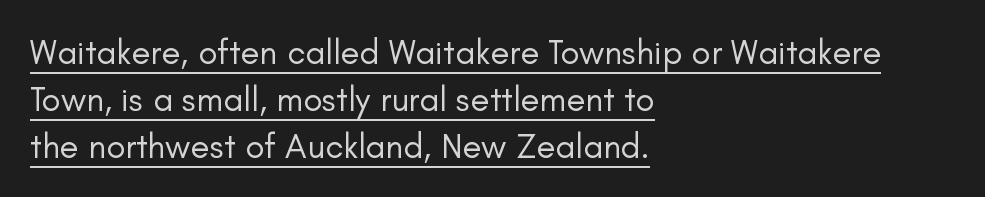
{"serif": "no", "italic": "no", "bold": "no", "weight": "regular", "width": "normal", "stroke_contrast": "low", "x_height": "small", "monospaced": "no", "underline": "yes", "align": "left", "line_spacing": "normal", "line_spacing_ratio": 1.34, "letter_spacing": "normal", "letter_spacing_em": 0.0, "glyph_px": 35}
